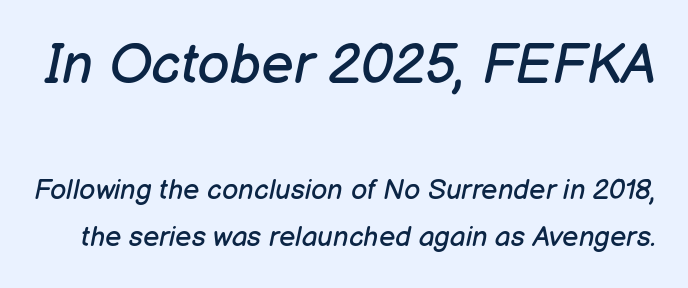
The image shows 56 px regular-weight type, italic (leaning right); set line spacing 1.71x, normal letter spacing, not underlined; the first (top) block is 2.0x larger; low stroke contrast and a medium x-height.
